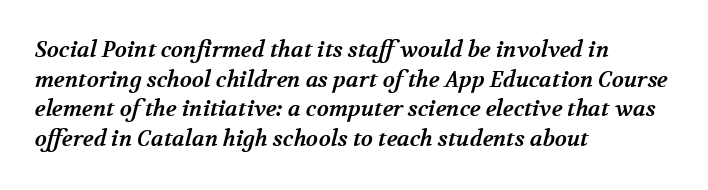
Q: Is the text bold? A: Yes.
Q: Is the text underlined? A: No.
Q: How is the paragraph aligned? A: Left-aligned.
Q: Is the spacing between letters normal or unusually wide? A: Normal.
Q: Is the spacing between lines tight, normal or loose? A: Normal.
